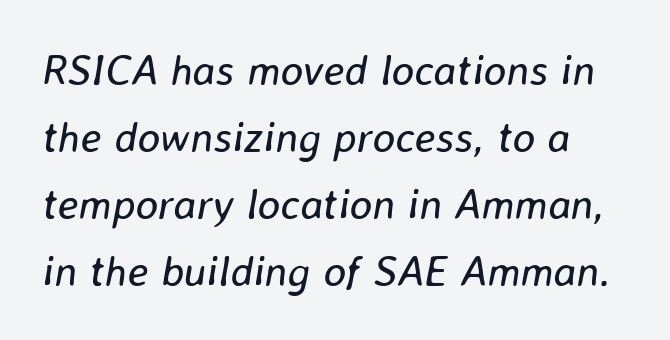
Q: Is the text bold? A: No.
Q: Is the text italic (slanted)? A: Yes, it leans right by about 8 degrees.
Q: Is the text underlined? A: No.
Q: Is the spacing between letters normal or unusually wide? A: Normal.
Q: Is the spacing between lines tight, normal or loose? A: Normal.
Q: Width (condensed, normal, or wide)? A: Normal.
Q: Stroke contrast? A: Low.
Q: x-height? A: Medium.
Q: Monospaced? A: No.
